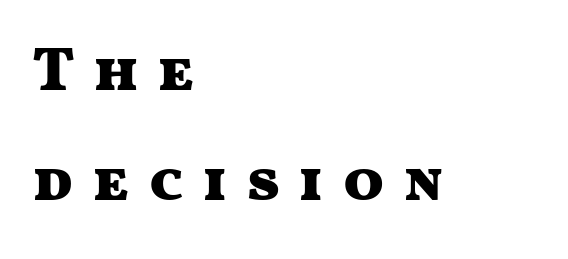
Q: Is the text bold? A: Yes.
Q: Is the text italic (slanted)? A: No, it is upright.
Q: Is the typeface a serif or a sans-serif typeface? A: Sans-serif.
Q: Is the text underlined? A: No.
Q: How is the paragraph aligned? A: Left-aligned.
Q: Is the spacing between letters normal or unusually wide? A: Unusually wide.
Q: Width (condensed, normal, or wide)? A: Wide.
Q: Stroke contrast? A: Medium.
Q: x-height? A: Medium.
Q: Monospaced? A: No.
